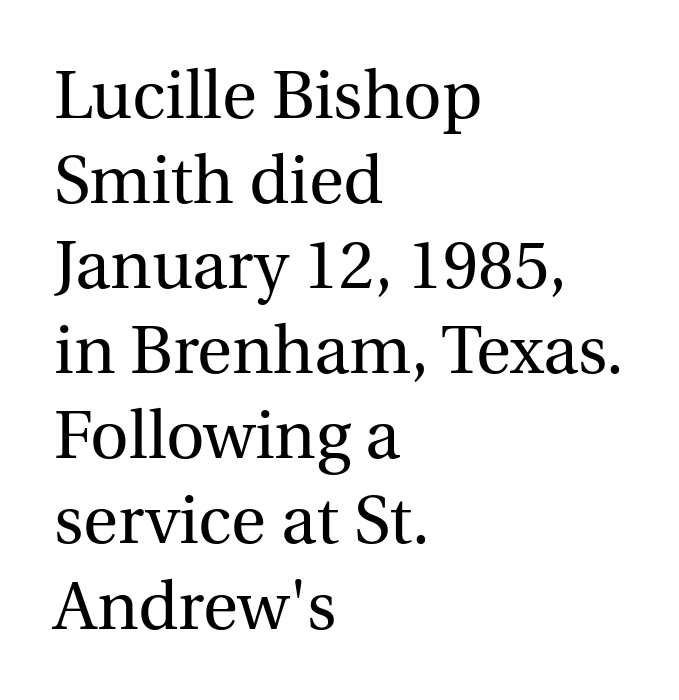
{"serif": "yes", "italic": "no", "bold": "no", "weight": "regular", "width": "normal", "x_height": "medium", "monospaced": "no", "underline": "no", "align": "left", "line_spacing": "normal", "line_spacing_ratio": 1.27, "letter_spacing": "normal", "letter_spacing_em": 0.0, "glyph_px": 67}
